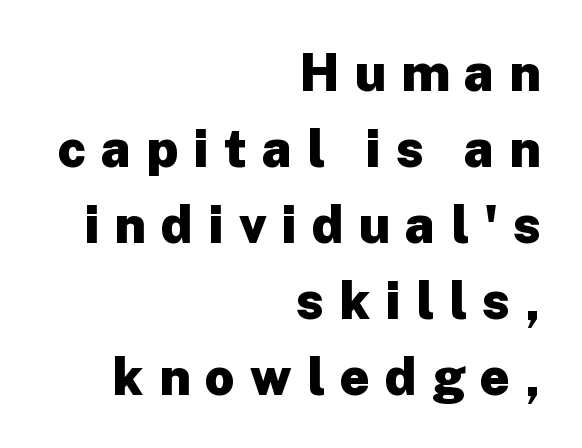
You can tell it's not italic because the verticals are truly vertical. Every letter is thick-stroked: bold, no question. The rendering uses a moderate line-height, typical for paragraphs. A typesetter would call this proportional, since set widths differ per character. Substantial extra tracking has been applied to these lines. Type style note: lacks serifs.
